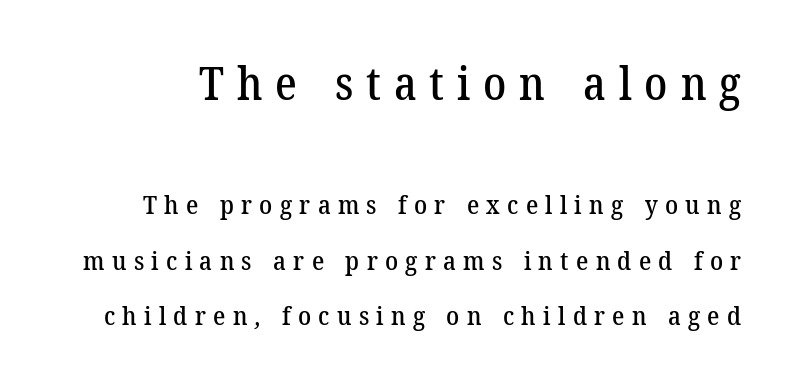
Q: Is the typeface a serif or a sans-serif typeface? A: Serif.
Q: Is the text underlined? A: No.
Q: Is the spacing between letters normal or unusually wide? A: Unusually wide.
Q: Is the spacing between lines tight, normal or loose? A: Loose.
Q: Which block of text is set in a larger size, the first (top) or the second (bottom)? A: The first (top) one.
Q: Width (condensed, normal, or wide)? A: Normal.
Q: Stroke contrast? A: Low.
Q: x-height? A: Medium.
Q: Monospaced? A: No.
